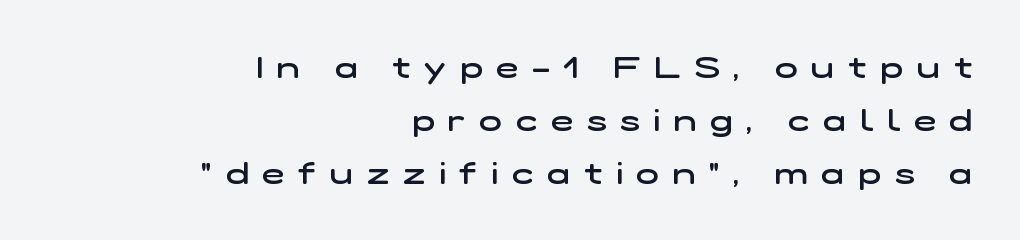
Q: Is the text bold? A: Semi-bold.
Q: Is the typeface a serif or a sans-serif typeface? A: Sans-serif.
Q: Is the text underlined? A: No.
Q: How is the paragraph aligned? A: Right-aligned.
Q: Is the spacing between letters normal or unusually wide? A: Unusually wide.
Q: Width (condensed, normal, or wide)? A: Wide.
Q: Stroke contrast? A: Low.
Q: x-height? A: Medium.
Q: Monospaced? A: No.
